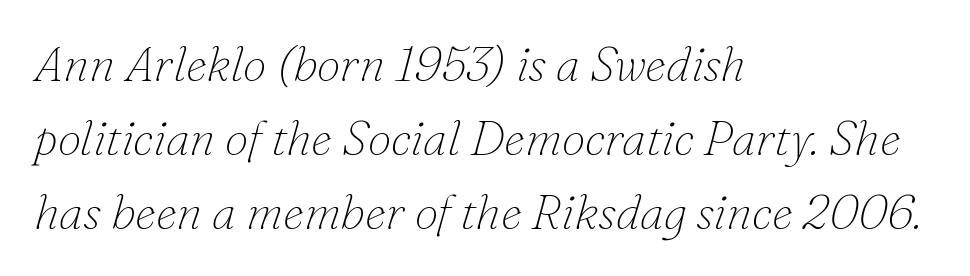
Q: Is the text bold? A: No.
Q: Is the text italic (slanted)? A: Yes, it leans right by about 16 degrees.
Q: Is the typeface a serif or a sans-serif typeface? A: Serif.
Q: Is the text underlined? A: No.
Q: How is the paragraph aligned? A: Left-aligned.
Q: Is the spacing between letters normal or unusually wide? A: Normal.
Q: Is the spacing between lines tight, normal or loose? A: Normal.
Q: Width (condensed, normal, or wide)? A: Normal.
Q: Stroke contrast? A: Low.
Q: x-height? A: Small.
Q: Monospaced? A: No.
